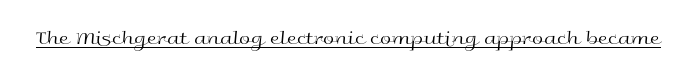
Between one letter and the next there's only the usual sliver of space. A roman cut, with each character standing at attention. The rendered words wear a rule along their underside. Heaviness? Minimal to ordinary, like unemphasized prose.
